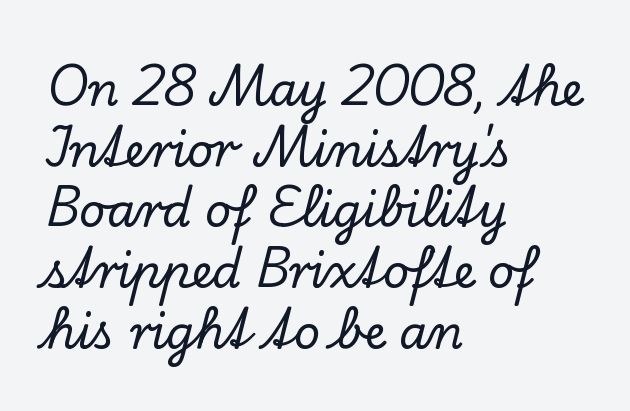
{"serif": "yes", "width": "normal", "stroke_contrast": "low", "x_height": "small", "monospaced": "no", "underline": "no", "align": "left", "line_spacing": "normal", "line_spacing_ratio": 1.32, "letter_spacing": "normal", "letter_spacing_em": 0.0, "glyph_px": 46}
